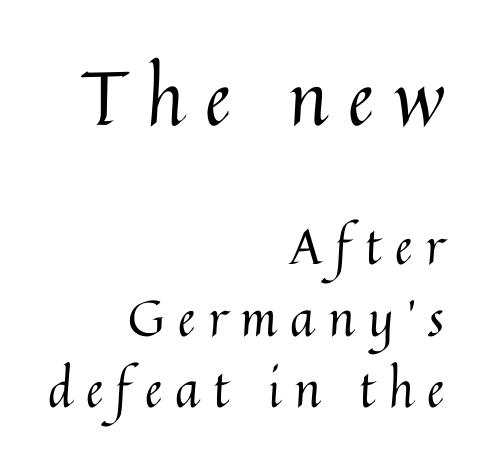
Short and long lines alike share a common ending point at right. Just letters on the line, the space beneath them empty. Is the stroke heavy? The answer is a plain regular-or-lighter. Spacing verdict: proportional, widths tailored to each character.
